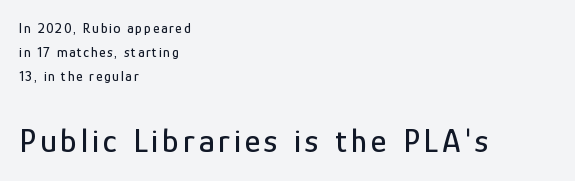
The image shows 34 px condensed sans-serif type, upright; set left-aligned, line spacing 1.71x, not underlined; the second (bottom) block is 2.43x larger; low stroke contrast and a medium x-height.
